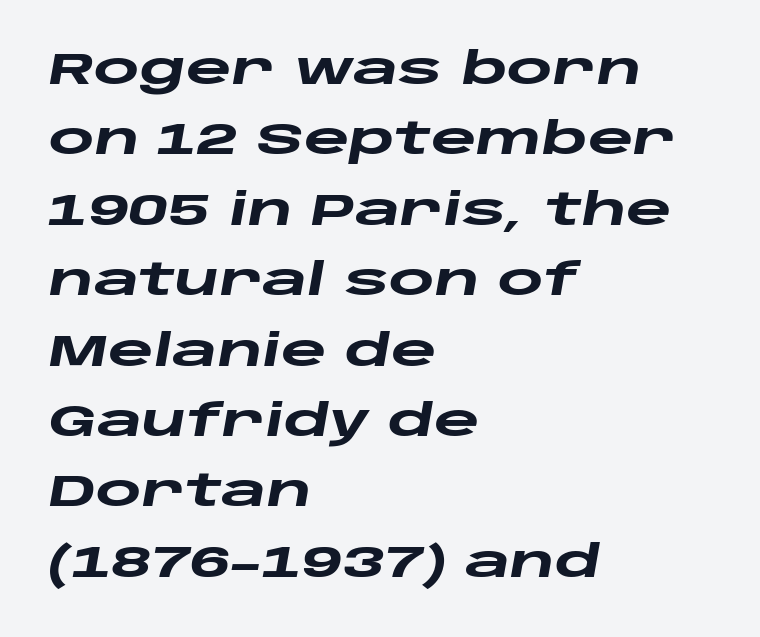
{"italic": "yes", "lean": "right", "slant_degrees": 10, "bold": "yes", "weight": "heavy", "width": "wide", "stroke_contrast": "low", "x_height": "large", "monospaced": "no", "underline": "no", "align": "left", "line_spacing": "normal", "line_spacing_ratio": 1.6, "letter_spacing": "normal", "letter_spacing_em": 0.0, "glyph_px": 44}
